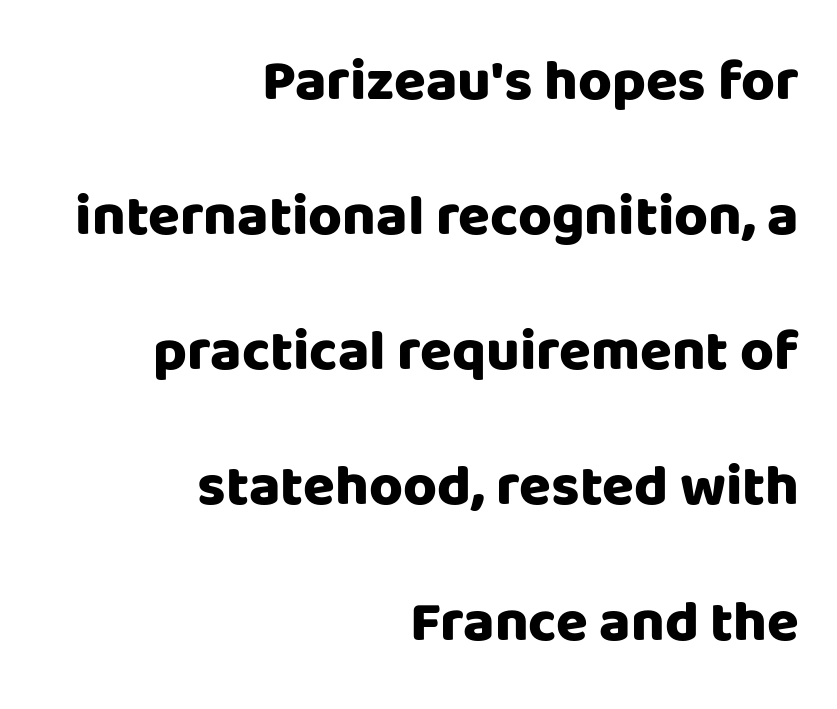
The image shows 58 px heavy sans-serif type, upright; set right-aligned, loose line spacing (2.33x), normal letter spacing, not underlined; low stroke contrast and a large x-height.
